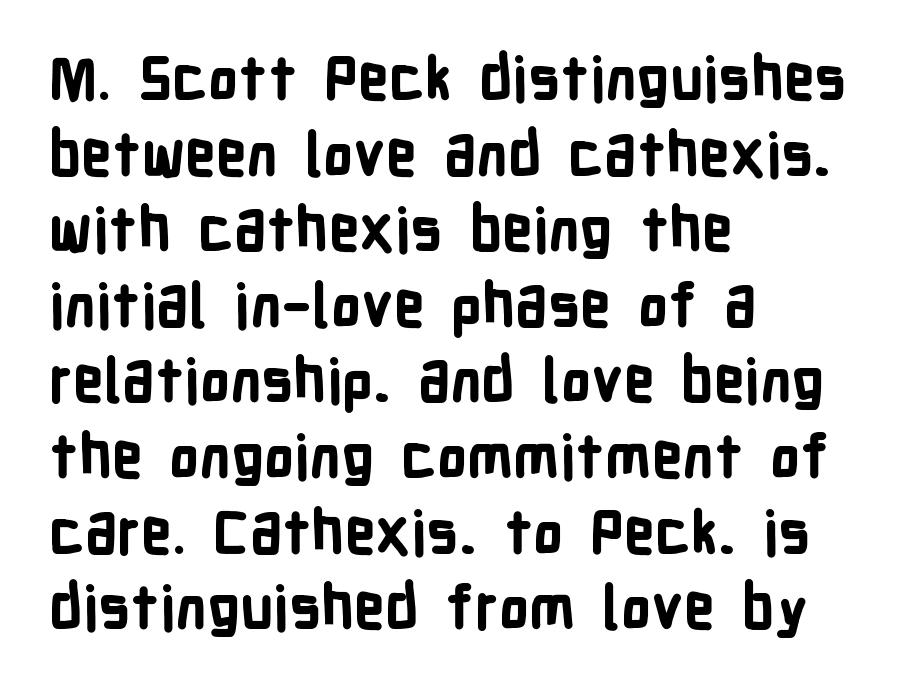
Q: Is the text bold? A: Yes.
Q: Is the text italic (slanted)? A: No, it is upright.
Q: Is the typeface a serif or a sans-serif typeface? A: Sans-serif.
Q: Is the text underlined? A: No.
Q: How is the paragraph aligned? A: Left-aligned.
Q: Is the spacing between letters normal or unusually wide? A: Normal.
Q: Is the spacing between lines tight, normal or loose? A: Normal.
Q: Width (condensed, normal, or wide)? A: Condensed.
Q: Stroke contrast? A: Low.
Q: x-height? A: Medium.
Q: Monospaced? A: No.
